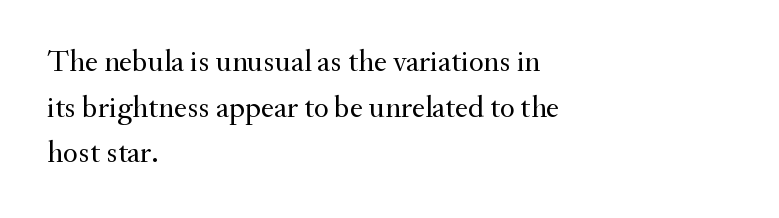
The image shows 31 px regular-weight serif type, upright; set left-aligned, normal line spacing (1.47x), normal letter spacing, not underlined; medium stroke contrast and a small x-height.
